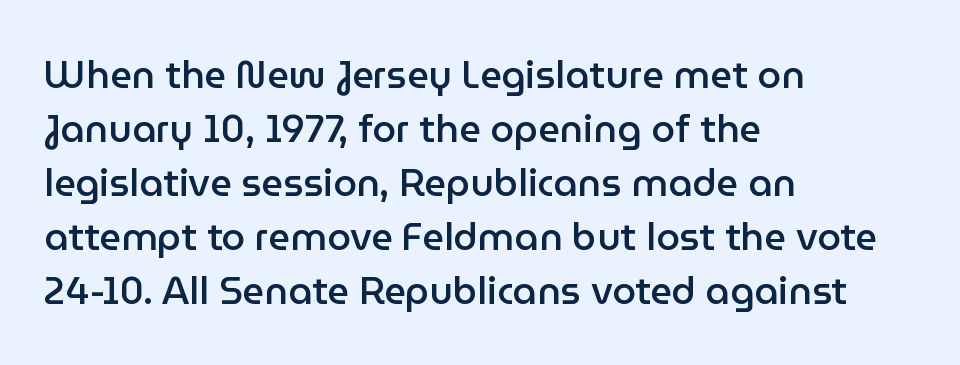
Just letters on the line, the space beneath them empty. These lines carry some extra weight — a demibold, not a full bold. Here the designer chose a conventional face with non-uniform glyph widths. Regular leading. Unlike italic type, these characters show no tilt at all. Serifs: no, the terminals of the letterforms are clean.
